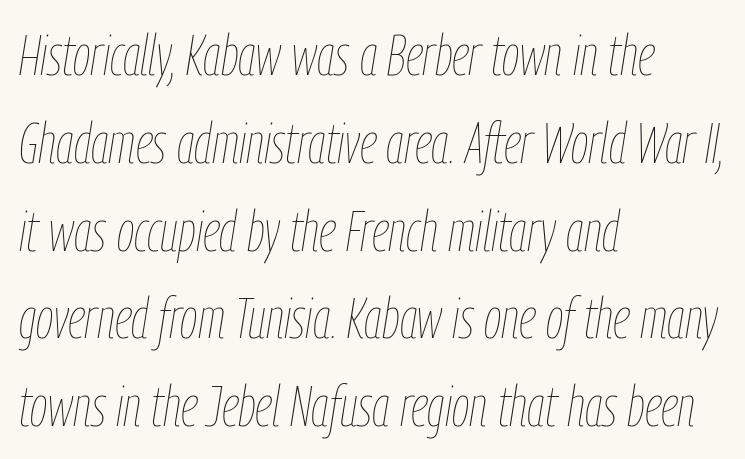
{"italic": "yes", "lean": "right", "slant_degrees": 9, "bold": "no", "weight": "thin", "width": "condensed", "stroke_contrast": "low", "x_height": "medium", "monospaced": "no", "underline": "no", "align": "left", "line_spacing": "normal", "line_spacing_ratio": 1.54, "letter_spacing": "normal", "letter_spacing_em": 0.0, "glyph_px": 57}
